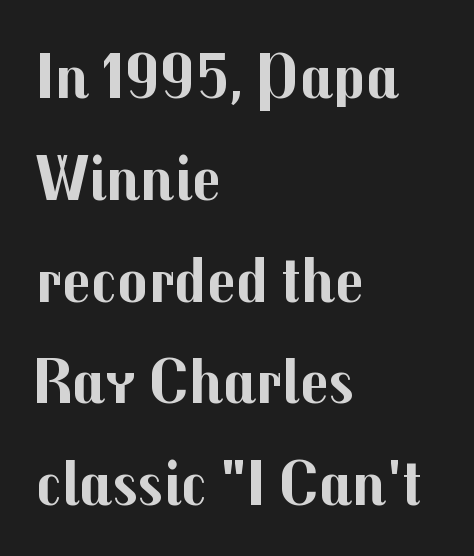
Italic? Not at all — the glyphs are vertical. In terms of leading, this rendering sits right in the middle. Only glyphs here, with clear space below each row. The paragraph shown leans on its left margin.
